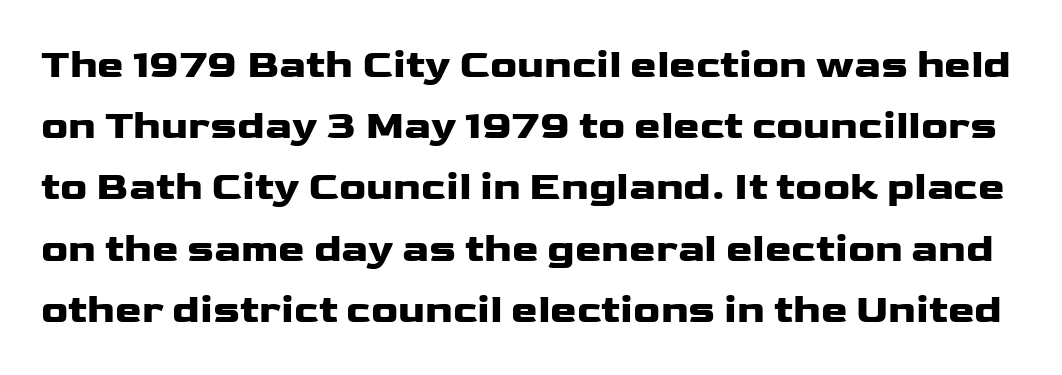
Q: Is the text bold? A: Yes.
Q: Is the text italic (slanted)? A: No, it is upright.
Q: Is the typeface a serif or a sans-serif typeface? A: Sans-serif.
Q: Is the text underlined? A: No.
Q: Is the spacing between letters normal or unusually wide? A: Normal.
Q: Is the spacing between lines tight, normal or loose? A: Normal.
Q: Width (condensed, normal, or wide)? A: Wide.
Q: Stroke contrast? A: Low.
Q: x-height? A: Medium.
Q: Monospaced? A: No.
